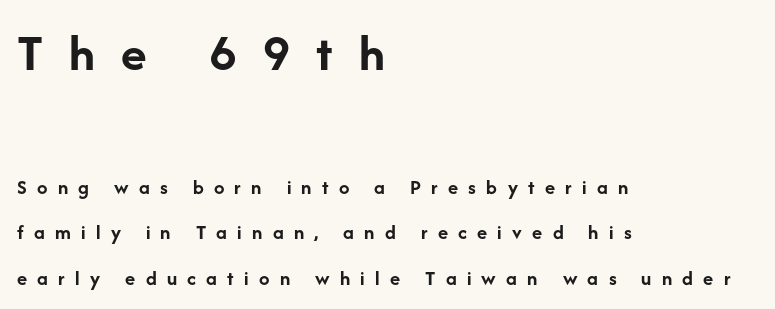
Q: Is the text bold? A: Yes.
Q: Is the text italic (slanted)? A: No, it is upright.
Q: Is the typeface a serif or a sans-serif typeface? A: Sans-serif.
Q: Is the text underlined? A: No.
Q: How is the paragraph aligned? A: Left-aligned.
Q: Is the spacing between letters normal or unusually wide? A: Unusually wide.
Q: Is the spacing between lines tight, normal or loose? A: Loose.
Q: Which block of text is set in a larger size, the first (top) or the second (bottom)? A: The first (top) one.
Q: Width (condensed, normal, or wide)? A: Normal.
Q: Stroke contrast? A: Low.
Q: x-height? A: Medium.
Q: Monospaced? A: No.
